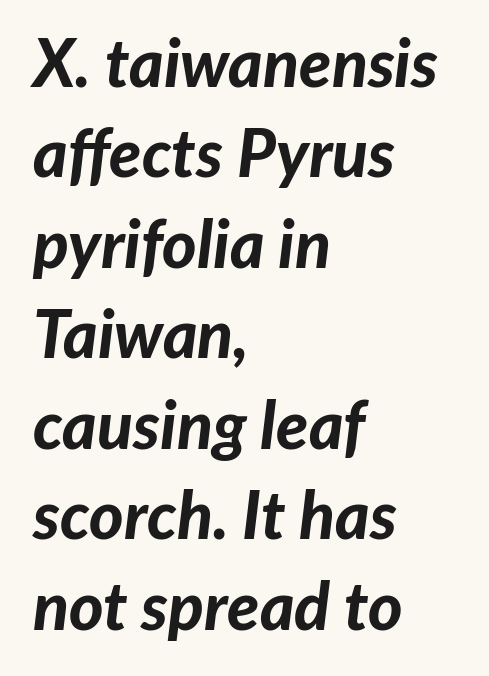
Varying glyph widths throughout — classic text-font behaviour. Inter-character spacing is left at the font's built-in metrics. Leftover space on each line is placed entirely after the last word. The rendering uses a bold face; every stroke is thick and dark. Rows of type keep a routine distance in the vertical direction. Posture: slanted.
